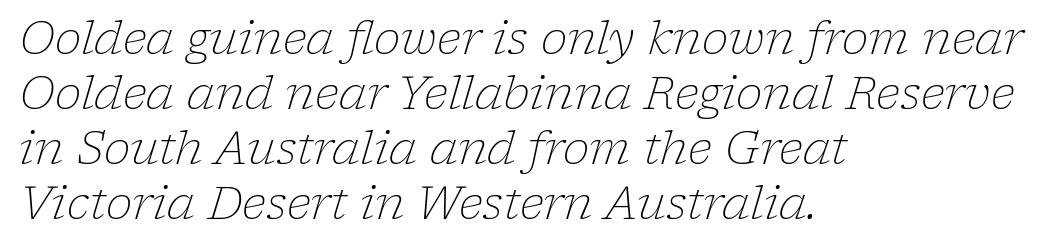
Q: Is the text bold? A: No.
Q: Is the text italic (slanted)? A: Yes, it leans right by about 17 degrees.
Q: Is the typeface a serif or a sans-serif typeface? A: Serif.
Q: Is the text underlined? A: No.
Q: How is the paragraph aligned? A: Left-aligned.
Q: Is the spacing between letters normal or unusually wide? A: Normal.
Q: Width (condensed, normal, or wide)? A: Normal.
Q: Stroke contrast? A: Low.
Q: x-height? A: Medium.
Q: Monospaced? A: No.
